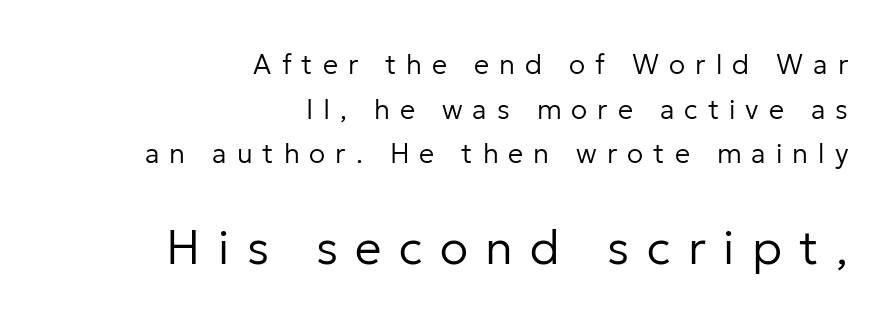
Q: Is the text bold? A: No.
Q: Is the text italic (slanted)? A: No, it is upright.
Q: Is the typeface a serif or a sans-serif typeface? A: Sans-serif.
Q: Is the text underlined? A: No.
Q: How is the paragraph aligned? A: Right-aligned.
Q: Is the spacing between letters normal or unusually wide? A: Unusually wide.
Q: Is the spacing between lines tight, normal or loose? A: Normal.
Q: Which block of text is set in a larger size, the first (top) or the second (bottom)? A: The second (bottom) one.
Q: Width (condensed, normal, or wide)? A: Normal.
Q: Stroke contrast? A: Low.
Q: x-height? A: Medium.
Q: Monospaced? A: No.
